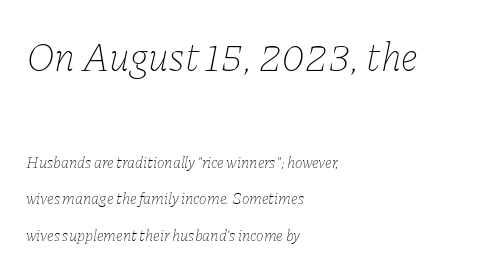
The image shows 40 px thin type, italic (leaning right); set left-aligned, loose line spacing (2.29x), normal letter spacing, not underlined; the first (top) block is 2.5x larger; low stroke contrast and a medium x-height.
